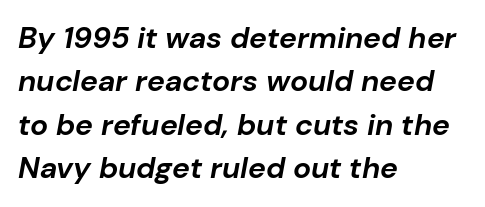
Q: Is the text bold? A: Yes.
Q: Is the text italic (slanted)? A: Yes, it leans right by about 10 degrees.
Q: Is the text underlined? A: No.
Q: How is the paragraph aligned? A: Left-aligned.
Q: Is the spacing between letters normal or unusually wide? A: Normal.
Q: Is the spacing between lines tight, normal or loose? A: Normal.
Q: Width (condensed, normal, or wide)? A: Normal.
Q: Stroke contrast? A: Low.
Q: x-height? A: Medium.
Q: Monospaced? A: No.
